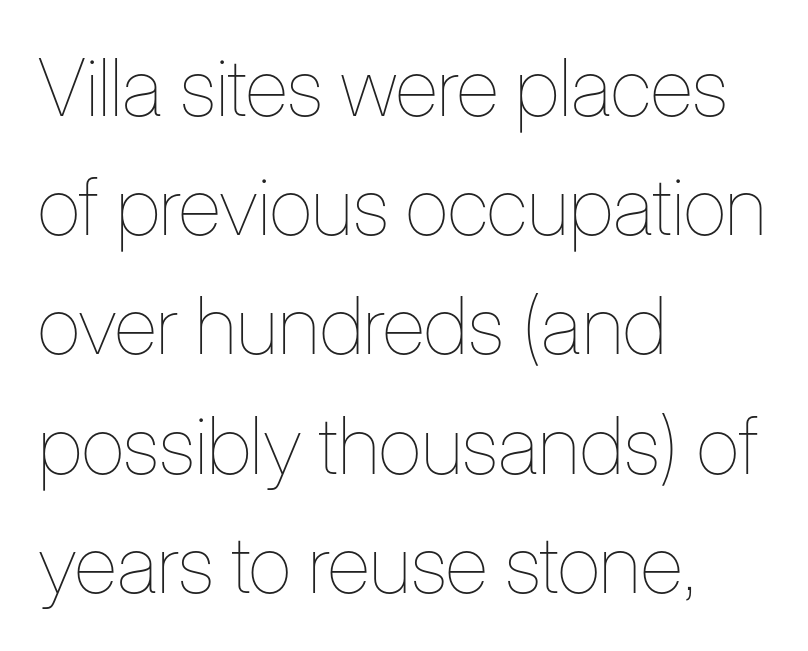
Q: Is the text bold? A: No.
Q: Is the text italic (slanted)? A: No, it is upright.
Q: Is the text underlined? A: No.
Q: How is the paragraph aligned? A: Left-aligned.
Q: Is the spacing between letters normal or unusually wide? A: Normal.
Q: Is the spacing between lines tight, normal or loose? A: Normal.
Q: Width (condensed, normal, or wide)? A: Condensed.
Q: Stroke contrast? A: Low.
Q: x-height? A: Medium.
Q: Monospaced? A: No.
